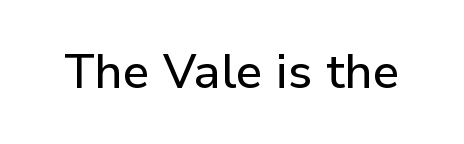
{"serif": "no", "italic": "no", "width": "normal", "stroke_contrast": "low", "x_height": "medium", "monospaced": "no", "underline": "no", "letter_spacing": "normal", "letter_spacing_em": 0.0, "glyph_px": 48}
